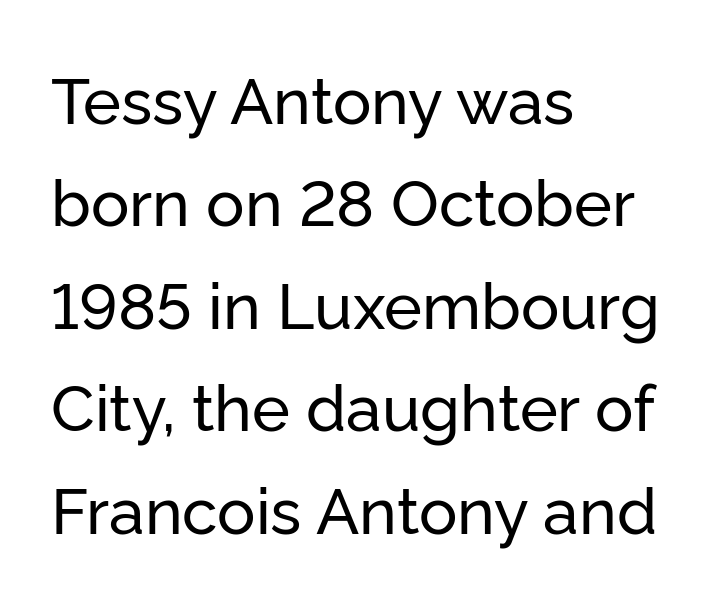
The image shows 64 px sans-serif type, upright; set left-aligned, normal line spacing (1.6x), normal letter spacing, not underlined; low stroke contrast and a medium x-height.
